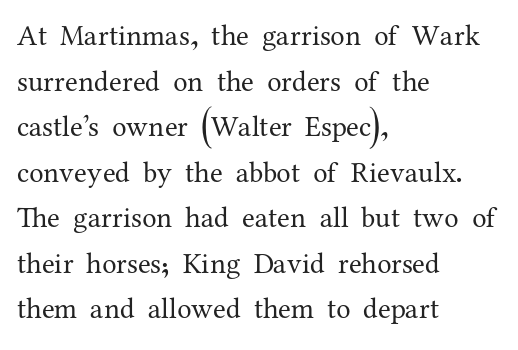
{"serif": "yes", "italic": "no", "bold": "no", "weight": "regular", "width": "normal", "stroke_contrast": "medium", "x_height": "medium", "monospaced": "no", "underline": "no", "align": "left", "line_spacing": "normal", "line_spacing_ratio": 1.57, "letter_spacing": "normal", "letter_spacing_em": 0.0, "glyph_px": 29}
